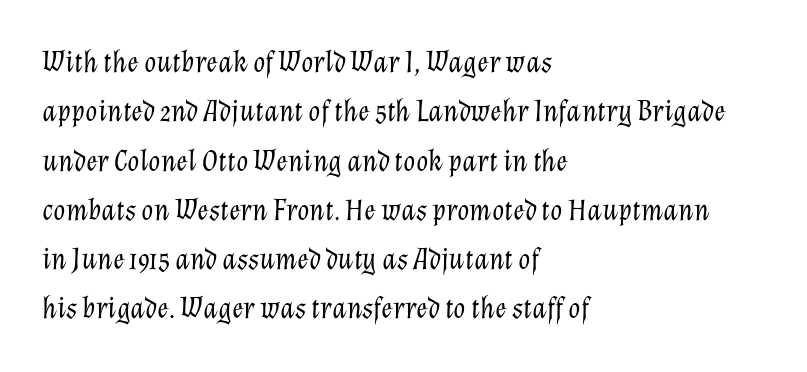
{"italic": "yes", "lean": "right", "slant_degrees": 12, "bold": "no", "weight": "light", "width": "normal", "stroke_contrast": "low", "x_height": "medium", "monospaced": "no", "underline": "no", "align": "left", "line_spacing": "normal", "line_spacing_ratio": 1.59, "letter_spacing": "normal", "letter_spacing_em": 0.0, "glyph_px": 31}
